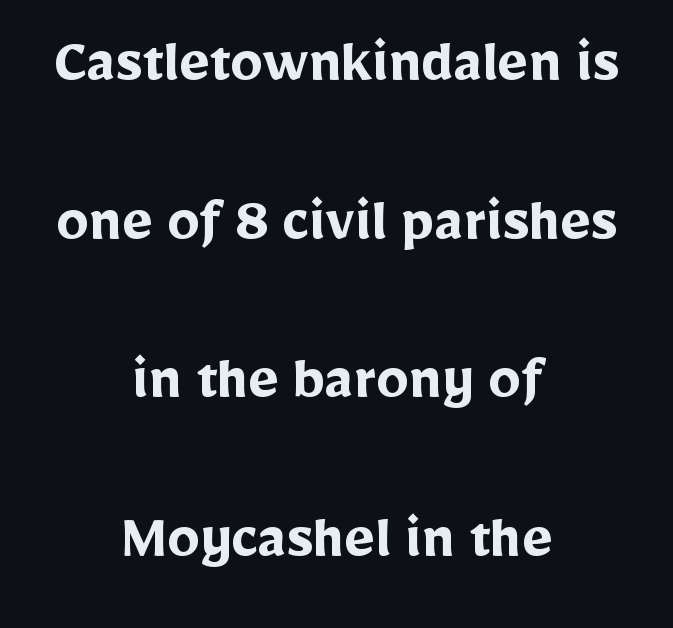
Q: Is the text bold? A: Yes.
Q: Is the text italic (slanted)? A: No, it is upright.
Q: Is the typeface a serif or a sans-serif typeface? A: Sans-serif.
Q: Is the text underlined? A: No.
Q: How is the paragraph aligned? A: Centered.
Q: Is the spacing between letters normal or unusually wide? A: Normal.
Q: Is the spacing between lines tight, normal or loose? A: Loose.
Q: Width (condensed, normal, or wide)? A: Normal.
Q: Stroke contrast? A: Low.
Q: x-height? A: Medium.
Q: Monospaced? A: No.
